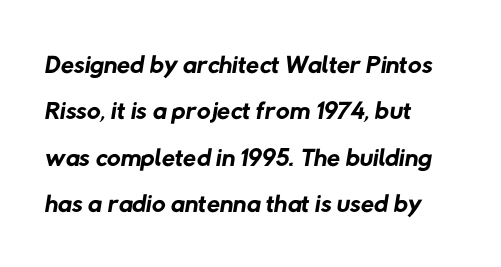
{"serif": "no", "bold": "no", "weight": "regular", "width": "normal", "stroke_contrast": "low", "x_height": "medium", "monospaced": "no", "underline": "no", "align": "left", "line_spacing_ratio": 1.22, "letter_spacing": "normal", "letter_spacing_em": 0.0, "glyph_px": 38}
